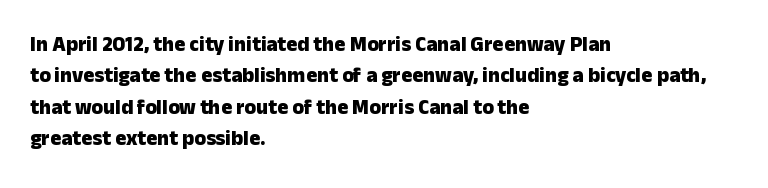
The image shows 21 px bold type, upright; set left-aligned, normal line spacing (1.5x), normal letter spacing, not underlined.
